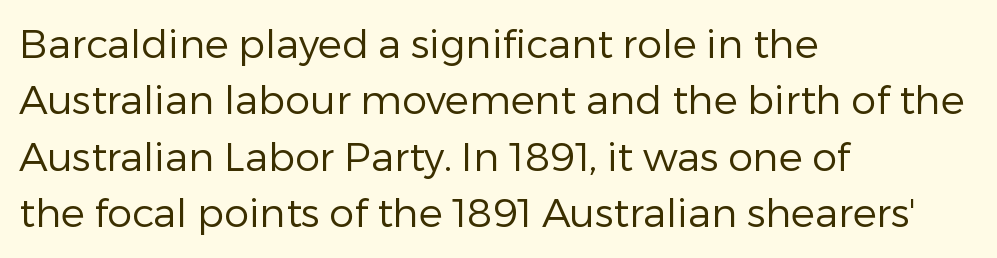
{"serif": "no", "italic": "no", "bold": "no", "weight": "regular", "width": "normal", "stroke_contrast": "low", "x_height": "medium", "monospaced": "no", "underline": "no", "align": "left", "line_spacing": "normal", "line_spacing_ratio": 1.41, "letter_spacing": "normal", "letter_spacing_em": 0.0, "glyph_px": 40}
